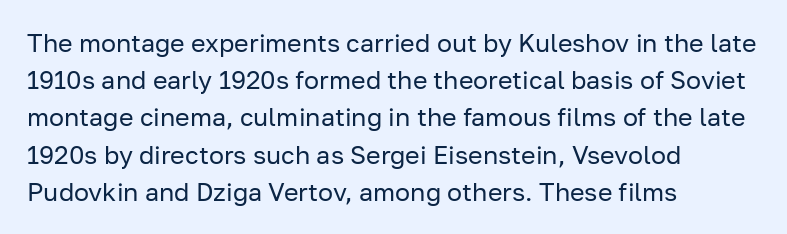
The image shows 25 px text type, upright; set left-aligned, normal line spacing (1.49x), normal letter spacing, not underlined.
